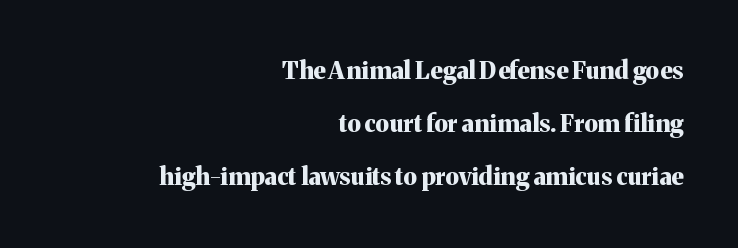
Notice how thick the strokes are: this is what a full bold looks like. This sample uses an upright cut, with every glyph sitting square on the baseline. Widely set lines give the paragraph a tall, airy silhouette. Spacing between characters is what you'd get straight out of the box. Layout note: lines flush right.
